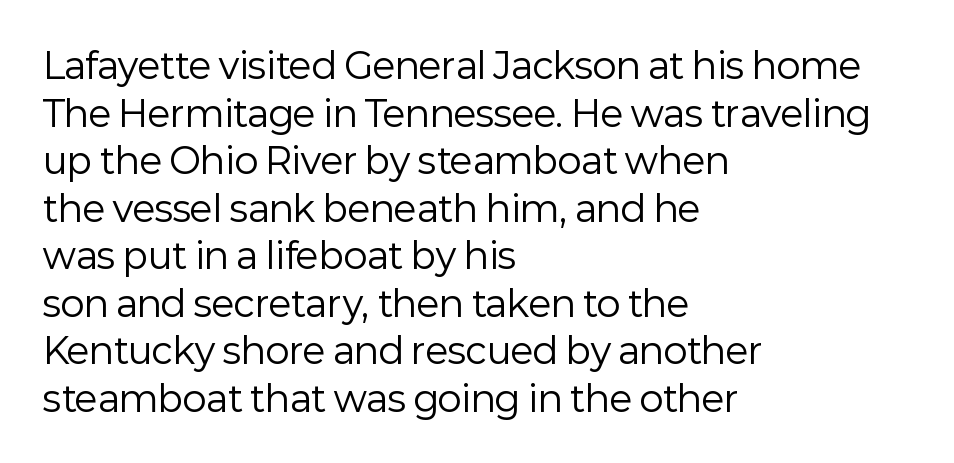
Observe the absence of serifs on each vertical stroke in this sample. Notice how descenders clear the ascenders below comfortably — that's standard leading. Line starts are locked; line ends wander. A typesetter would call this proportional, since set widths differ per character. The passage shown is not underscored anywhere. A typesetter would mark this as roman, not italic.
